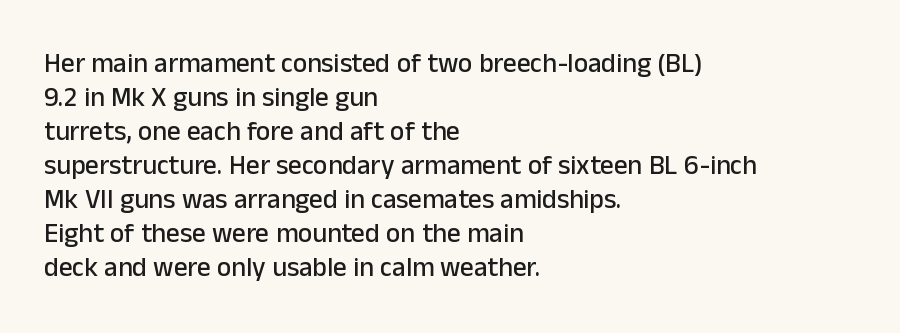
The image shows 27 px text type, upright; set left-aligned, normal line spacing (1.26x), normal letter spacing, not underlined.
